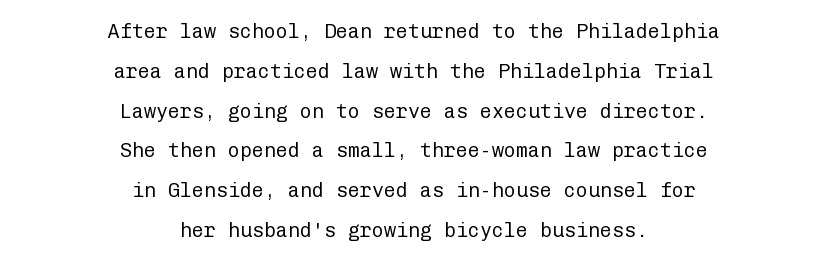
The image shows 20 px text type, upright; set centered, loose line spacing (1.99x), normal letter spacing, not underlined.
